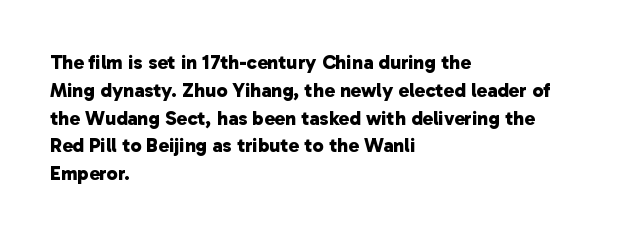
Q: Is the text bold? A: Yes.
Q: Is the text underlined? A: No.
Q: How is the paragraph aligned? A: Left-aligned.
Q: Is the spacing between letters normal or unusually wide? A: Normal.
Q: Is the spacing between lines tight, normal or loose? A: Normal.
